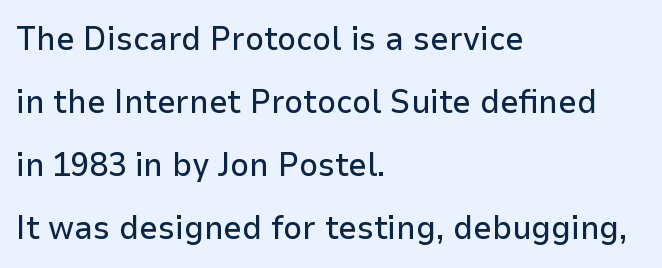
{"serif": "no", "italic": "no", "width": "normal", "stroke_contrast": "low", "x_height": "medium", "monospaced": "no", "underline": "no", "align": "left", "line_spacing": "loose", "line_spacing_ratio": 1.91, "letter_spacing": "normal", "letter_spacing_em": 0.0, "glyph_px": 33}
